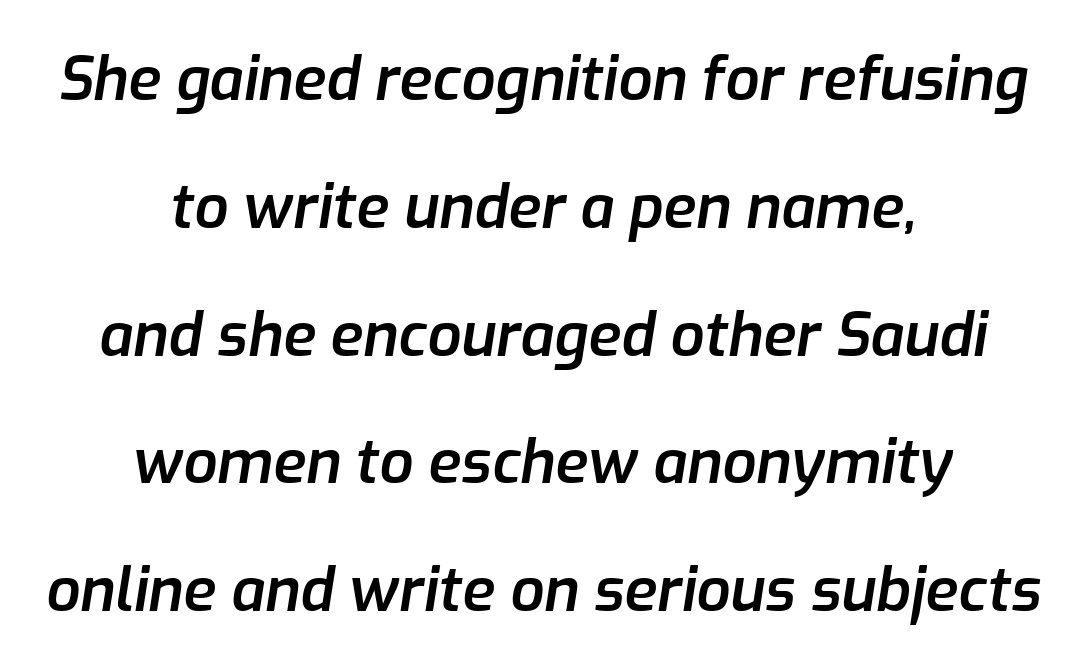
The zone under the glyphs is completely vacant. This is oblique type, the kind used for emphasis or titles. If you measured baseline to baseline, you'd find a long distance. Both edges are ragged and mirror each other, which tells us the setting is centered.
